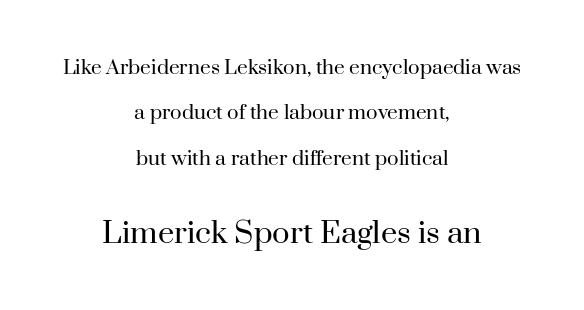
A quiet, ordinary-to-light weight characterises the typeface. In terms of leading, this rendering errs on the spacious side. These two chunks differ in scale, with the bottom chunk taking the larger measure. Note the varied advance widths — an 'i' is clearly narrower than an 'm'. Words float on clear page, feet unadorned. Casual observation: everything's sitting right in the middle.
